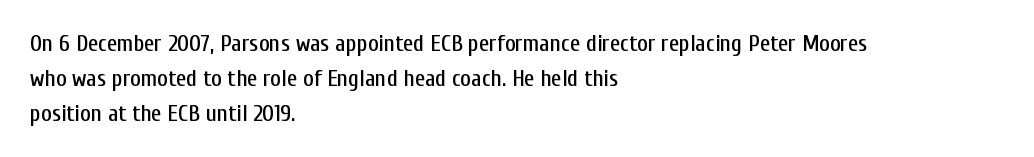
{"italic": "no", "underline": "no", "align": "left", "line_spacing": "normal", "line_spacing_ratio": 1.52, "letter_spacing": "normal", "letter_spacing_em": 0.0, "glyph_px": 23}
